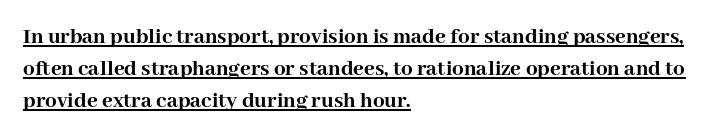
Q: Is the text bold? A: Yes.
Q: Is the text italic (slanted)? A: No, it is upright.
Q: Is the text underlined? A: Yes.
Q: How is the paragraph aligned? A: Left-aligned.
Q: Is the spacing between letters normal or unusually wide? A: Normal.
Q: Is the spacing between lines tight, normal or loose? A: Normal.
